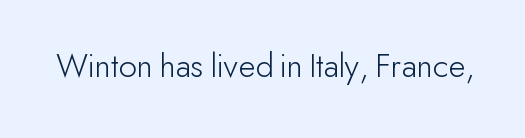
The foot of each line stays bare and open. Characters follow at the spacing the type designer built in. It's the straight-up-and-down kind of type. Serifs: no, the terminals of the letterforms are clean. Note the varied advance widths — an 'i' is clearly narrower than an 'm'. Weight: not bold — regular or lighter.
